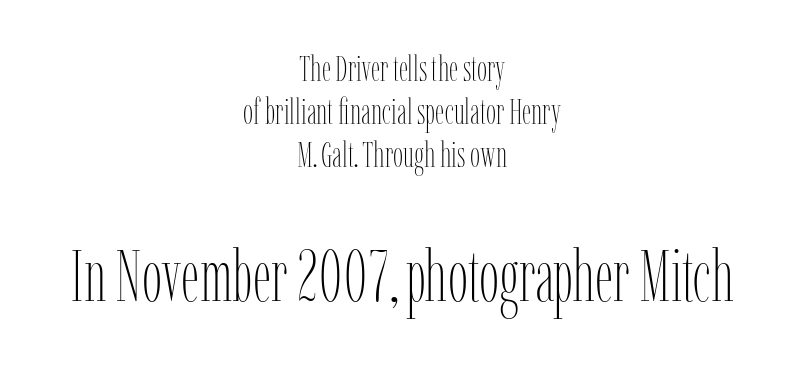
The image shows 72 px thin, condensed type, upright; set centered, line spacing 1.19x, normal letter spacing, not underlined; the second (bottom) block is 2.0x larger; low stroke contrast and a medium x-height.
